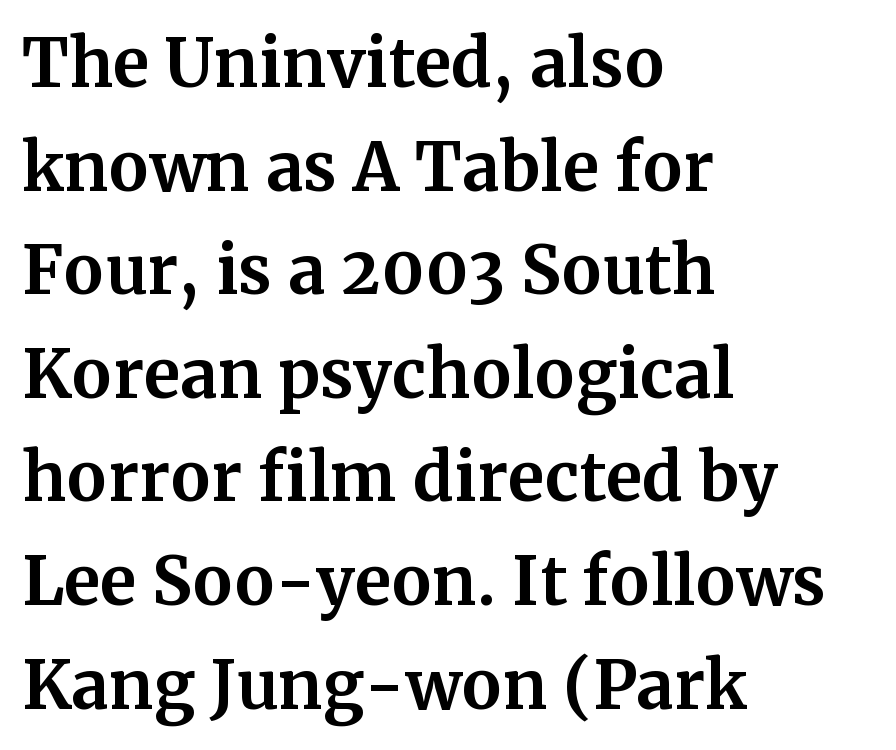
The image shows 66 px bold serif type, upright; set left-aligned, normal line spacing (1.57x), normal letter spacing, not underlined; medium stroke contrast and a medium x-height.
